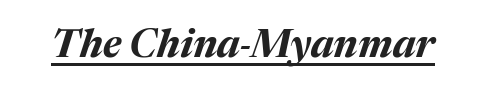
Q: Is the text bold? A: Yes.
Q: Is the text italic (slanted)? A: Yes, it leans right by about 17 degrees.
Q: Is the text underlined? A: Yes.
Q: Is the spacing between letters normal or unusually wide? A: Normal.
Q: Width (condensed, normal, or wide)? A: Normal.
Q: Stroke contrast? A: Medium.
Q: x-height? A: Medium.
Q: Monospaced? A: No.
